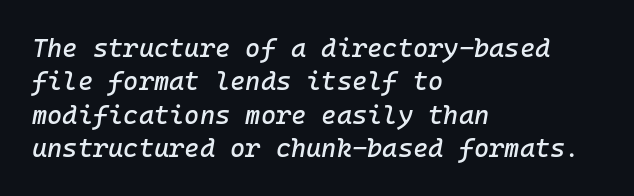
The axis of the letterforms is tilted away from vertical. A normal amount of white space separates one row of letters from the next. This rendering features lettering with no underline. Horizontal alignment here is leftward, the default for most running prose.
